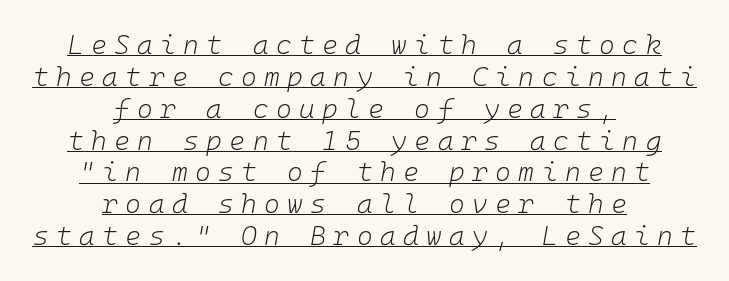
The image shows 27 px text type, italic (leaning right); set centered, line spacing 1.18x, unusually wide letter spacing (+0.27 em), underlined.
